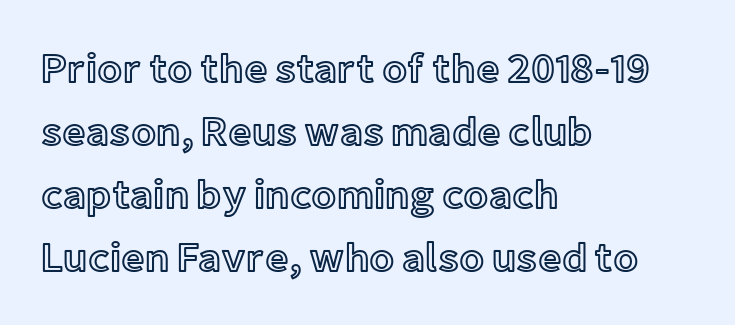
{"italic": "no", "width": "normal", "x_height": "medium", "monospaced": "no", "underline": "no", "align": "left", "line_spacing": "normal", "line_spacing_ratio": 1.54, "letter_spacing": "normal", "letter_spacing_em": 0.0, "glyph_px": 41}
